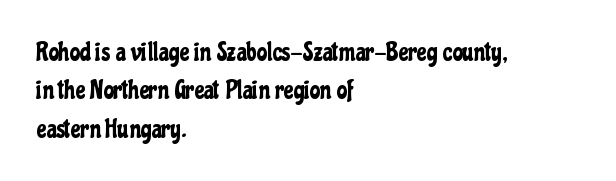
The image shows 26 px text type, upright; set left-aligned, normal line spacing (1.48x), normal letter spacing, not underlined.
